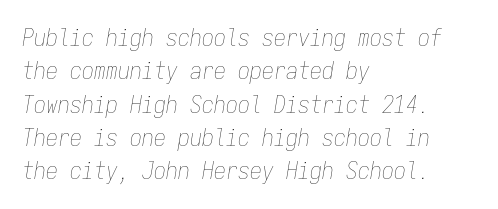
The image shows 24 px text type, italic (leaning right); set left-aligned, normal line spacing (1.39x), normal letter spacing, not underlined.
